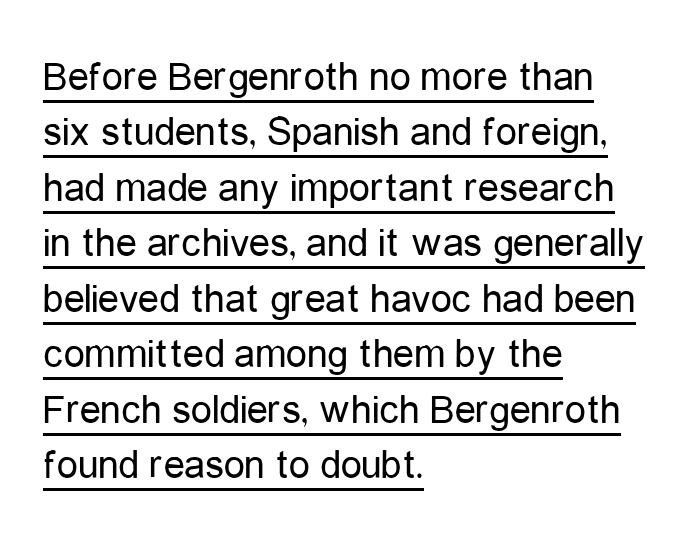
The font's upright variant was chosen for this text. Stroke terminals: plain, sans-serif. Heaviness? Minimal to ordinary, like unemphasized prose. These characters rest on top of a visible drawn line. Is this a fixed-width face? No — the glyphs have proportional, varying widths.
